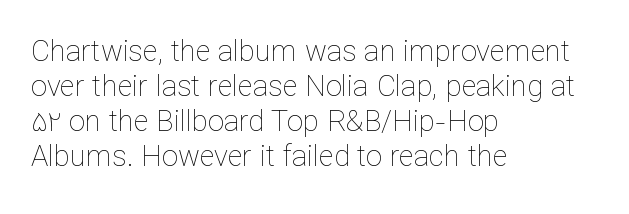
The image shows 29 px thin type, upright; set left-aligned, line spacing 1.21x, normal letter spacing, not underlined; low stroke contrast and a medium x-height.
